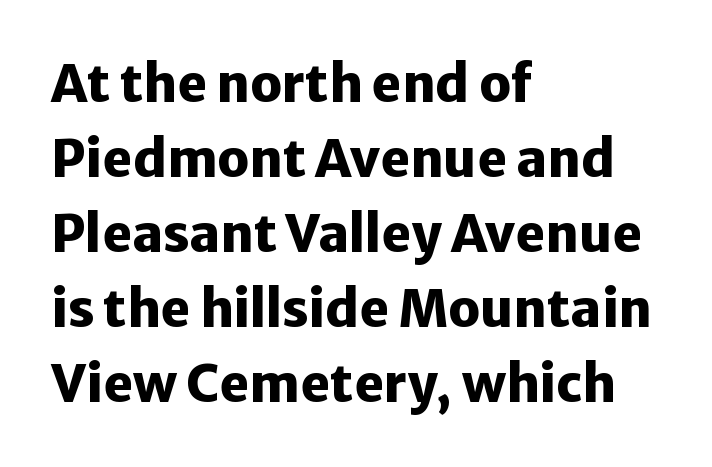
Q: Is the text bold? A: Yes.
Q: Is the text italic (slanted)? A: No, it is upright.
Q: Is the typeface a serif or a sans-serif typeface? A: Sans-serif.
Q: Is the text underlined? A: No.
Q: How is the paragraph aligned? A: Left-aligned.
Q: Is the spacing between letters normal or unusually wide? A: Normal.
Q: Is the spacing between lines tight, normal or loose? A: Normal.
Q: Width (condensed, normal, or wide)? A: Normal.
Q: Stroke contrast? A: Low.
Q: x-height? A: Medium.
Q: Monospaced? A: No.
